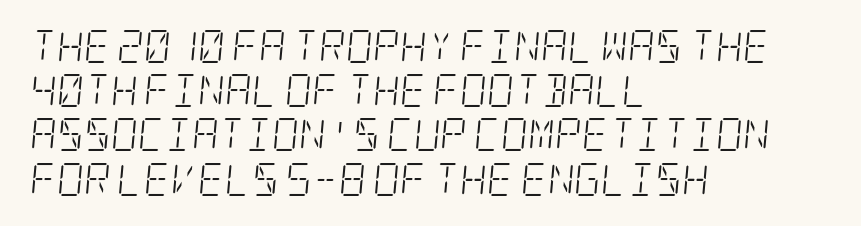
{"serif": "yes", "italic": "yes", "lean": "right", "slant_degrees": 5, "bold": "no", "weight": "light", "width": "condensed", "stroke_contrast": "low", "x_height": "large", "underline": "no", "align": "left", "line_spacing": "normal", "line_spacing_ratio": 1.34, "letter_spacing": "normal", "letter_spacing_em": 0.0, "glyph_px": 33}
